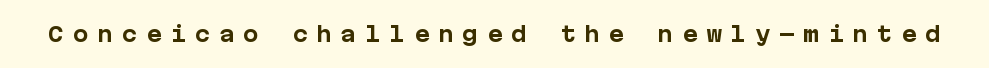
The image shows 21 px bold type, upright; set unusually wide letter spacing (+0.41 em), not underlined.
